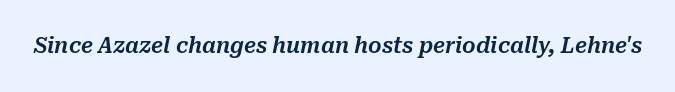
{"italic": "yes", "lean": "right", "slant_degrees": 10, "underline": "no", "letter_spacing": "normal", "letter_spacing_em": 0.0, "glyph_px": 21}
